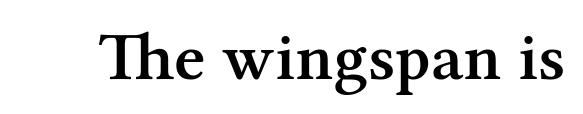
{"serif": "yes", "italic": "no", "bold": "semi", "weight": "semibold", "width": "normal", "stroke_contrast": "medium", "x_height": "medium", "monospaced": "no", "underline": "no", "letter_spacing": "normal", "letter_spacing_em": 0.0, "glyph_px": 68}
